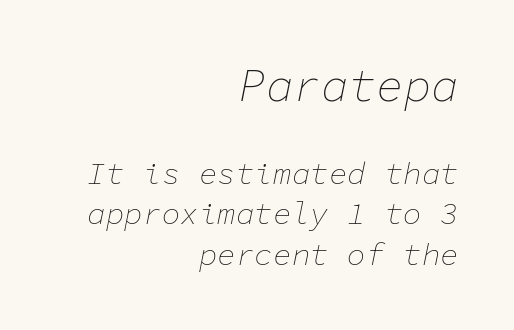
Q: Is the text bold? A: No.
Q: Is the text italic (slanted)? A: Yes, it leans right by about 11 degrees.
Q: Is the text underlined? A: No.
Q: How is the paragraph aligned? A: Right-aligned.
Q: Is the spacing between letters normal or unusually wide? A: Normal.
Q: Is the spacing between lines tight, normal or loose? A: Normal.
Q: Which block of text is set in a larger size, the first (top) or the second (bottom)? A: The first (top) one.
Q: Width (condensed, normal, or wide)? A: Normal.
Q: Stroke contrast? A: Low.
Q: x-height? A: Medium.
Q: Monospaced? A: Yes.
